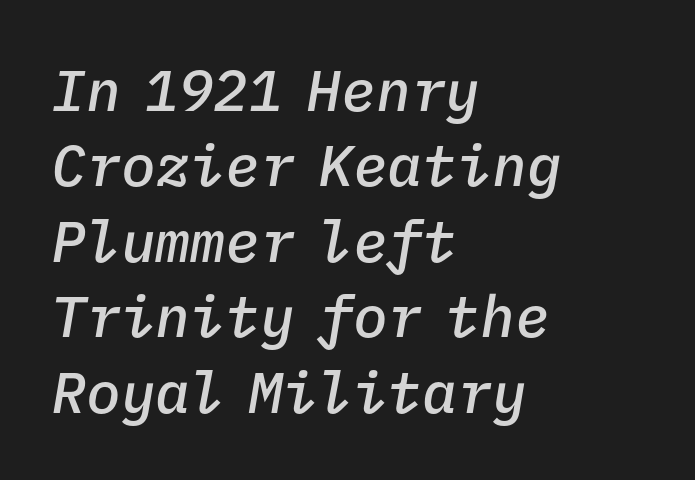
The image shows 58 px semibold type, italic (leaning right), monospaced; set left-aligned, normal line spacing (1.3x), normal letter spacing, not underlined; low stroke contrast and a medium x-height.
